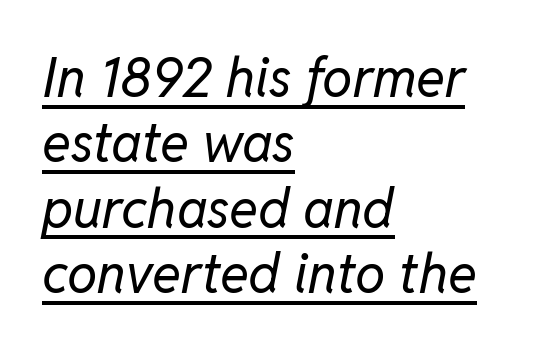
Counters stay open thanks to moderate or lighter strokes. Does a line run under the words? Yes, clearly. The passage shown has conventional tracking throughout. Varying glyph widths throughout — classic text-font behaviour. The setting favours the left margin, as ordinary paragraphs usually do.
